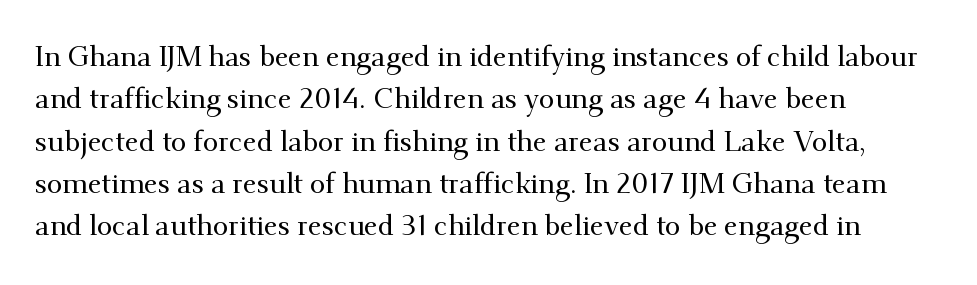
Line starts are locked; line ends wander. Students, note that the glyphs here touch the page at normal intervals. These lines sit exactly where default settings would place them. The font family rendered here belongs to the serif group. Here the designer chose a conventional face with non-uniform glyph widths.
